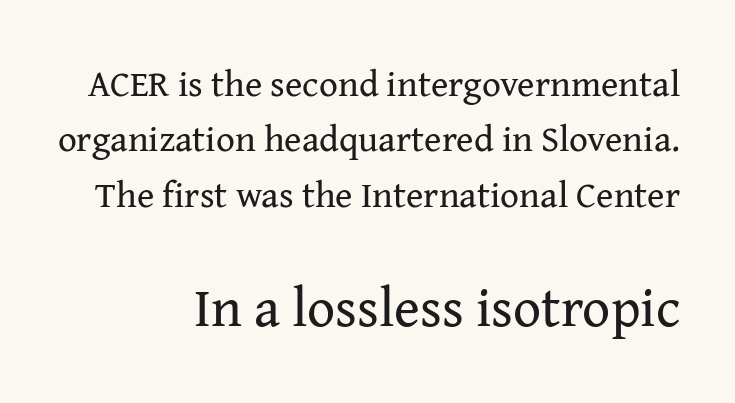
This sample uses a serif face. The passage shown begins with its smaller block and ends with its larger one. The gap between lines stays unmarked. Reading down the column, the eye jumps a familiar distance to each next line.
